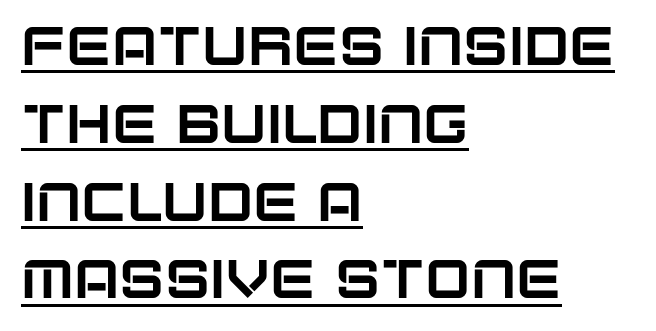
The image shows 54 px sans-serif type, upright; set left-aligned, normal line spacing (1.44x), normal letter spacing, underlined; low stroke contrast and a large x-height.
